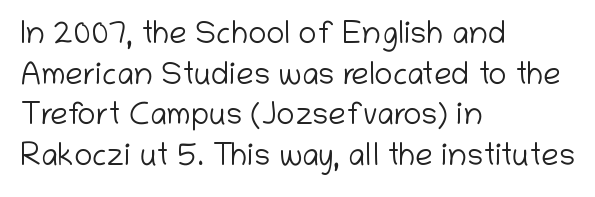
To sum up the face: it is a sans, with no serifs. Tracking value appears to be zero — textbook default spacing. Unbolded letterforms with no extra heft. Here the designer chose a conventional face with non-uniform glyph widths.
